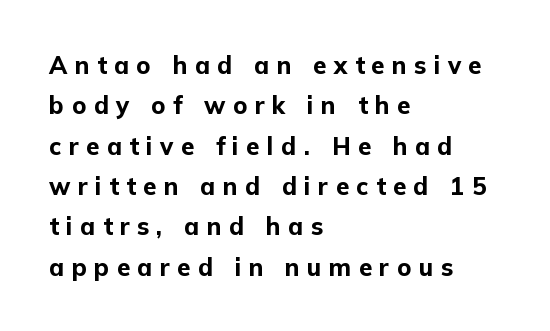
{"italic": "no", "bold": "yes", "underline": "no", "align": "left", "line_spacing": "normal", "line_spacing_ratio": 1.68, "letter_spacing": "wide", "letter_spacing_em": 0.31, "glyph_px": 24}
